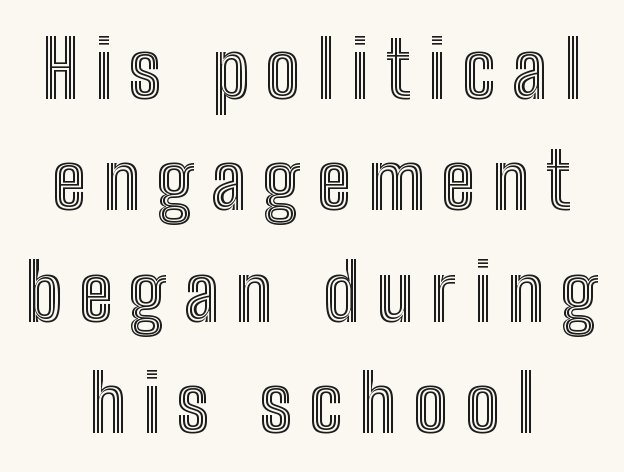
Someone cranked the tracking dial way up on this one. The letters advance in unequal steps, a hallmark of proportional type. Plain, unruled lines of type. The font's upright variant was chosen for this text. Compared with a flush-left layout, this one balances lines on the center instead. Whoever set this chose a conventional vertical rhythm.
